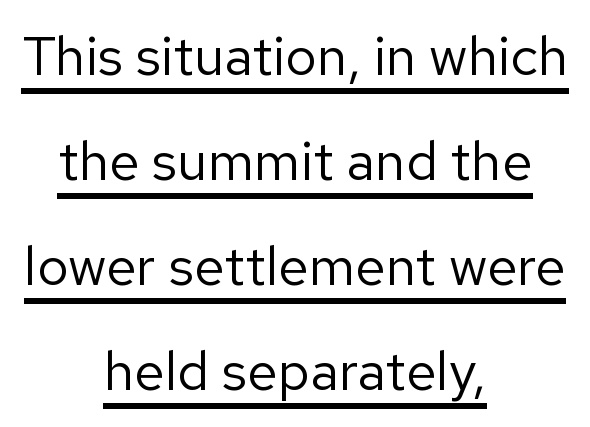
You can see a thin bar hugging the bottom of the glyphs. What stands out about the letter spacing? Nothing — it is the standard amount. Nothing heavy about these letters — not bold at all. Vertically, the passage feels expansive, rows floating well apart. The type sits square on the baseline with zero lean.
